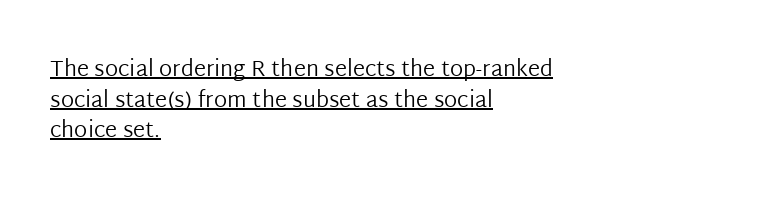
The font is comparable to plain body text, perhaps lighter. A baseline rule has been typeset under these characters. A classic flush-left, rag-right setting is used for this passage. A normal amount of white space separates one row of letters from the next. Students, note that the glyphs here touch the page at normal intervals. Italic: no, the glyphs are upright roman.
